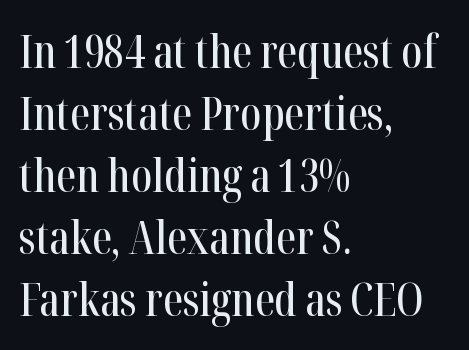
Q: Is the text italic (slanted)? A: No, it is upright.
Q: Is the typeface a serif or a sans-serif typeface? A: Serif.
Q: Is the text underlined? A: No.
Q: How is the paragraph aligned? A: Left-aligned.
Q: Is the spacing between letters normal or unusually wide? A: Normal.
Q: Is the spacing between lines tight, normal or loose? A: Normal.
Q: Width (condensed, normal, or wide)? A: Condensed.
Q: Stroke contrast? A: High.
Q: x-height? A: Medium.
Q: Monospaced? A: No.
